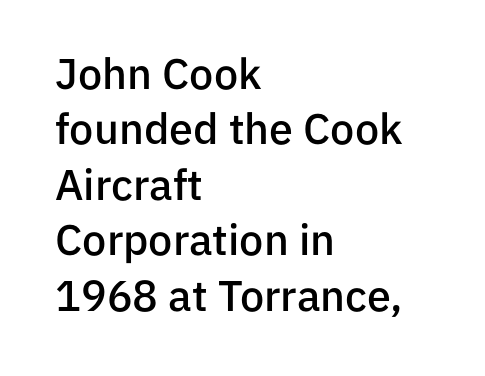
{"serif": "no", "italic": "no", "bold": "semi", "weight": "semibold", "width": "normal", "stroke_contrast": "low", "x_height": "medium", "monospaced": "no", "underline": "no", "align": "left", "line_spacing": "normal", "line_spacing_ratio": 1.29, "letter_spacing": "normal", "letter_spacing_em": 0.0, "glyph_px": 43}
